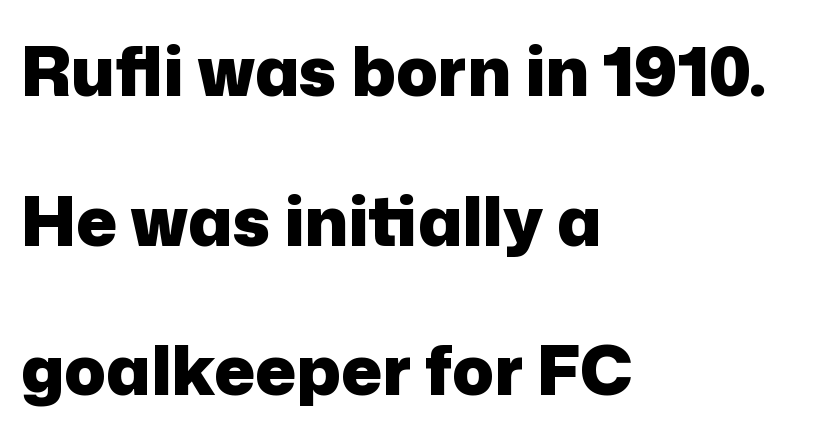
{"serif": "no", "italic": "no", "bold": "yes", "weight": "heavy", "width": "normal", "stroke_contrast": "low", "x_height": "medium", "monospaced": "no", "underline": "no", "align": "left", "line_spacing": "loose", "line_spacing_ratio": 2.2, "letter_spacing": "normal", "letter_spacing_em": 0.0, "glyph_px": 68}
